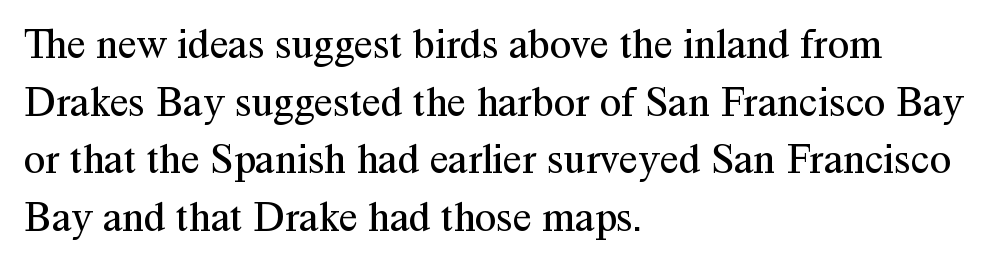
Q: Is the text bold? A: No.
Q: Is the text italic (slanted)? A: No, it is upright.
Q: Is the typeface a serif or a sans-serif typeface? A: Serif.
Q: Is the text underlined? A: No.
Q: How is the paragraph aligned? A: Left-aligned.
Q: Is the spacing between letters normal or unusually wide? A: Normal.
Q: Is the spacing between lines tight, normal or loose? A: Normal.
Q: Width (condensed, normal, or wide)? A: Normal.
Q: Stroke contrast? A: Medium.
Q: x-height? A: Medium.
Q: Monospaced? A: No.
